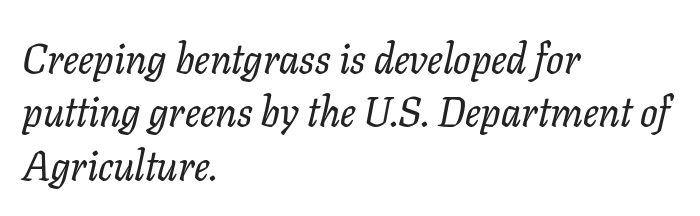
Type style note: has serifs. Students, observe: this is what conventionally led text looks like. You could not count columns in this text — the font is proportionally spaced. Clear beneath every line of the passage.
